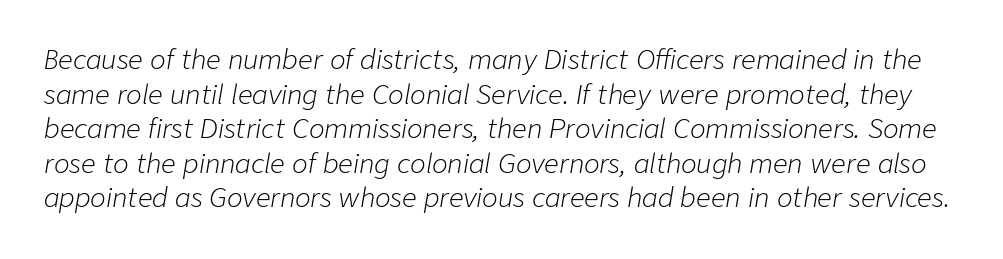
You can tell it's italic because the verticals aren't actually vertical. Between one letter and the next there's only the usual sliver of space. Evenly set lines give the paragraph a standard silhouette. A bare baseline throughout the passage. Each stroke keeps to a modest, everyday thickness or less.
